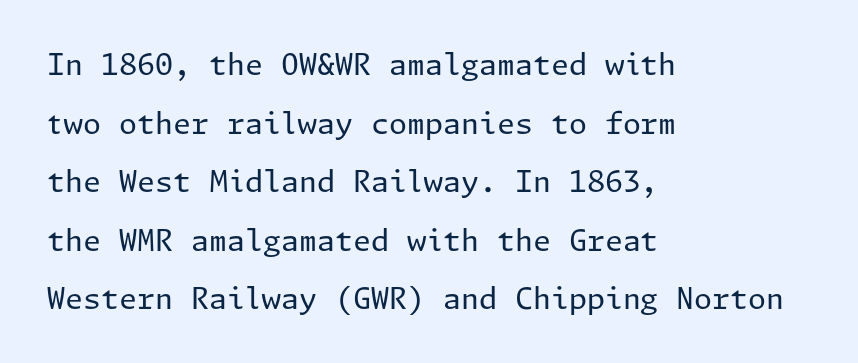
Q: Is the text bold? A: No.
Q: Is the text italic (slanted)? A: No, it is upright.
Q: Is the typeface a serif or a sans-serif typeface? A: Sans-serif.
Q: Is the text underlined? A: No.
Q: How is the paragraph aligned? A: Left-aligned.
Q: Is the spacing between letters normal or unusually wide? A: Normal.
Q: Is the spacing between lines tight, normal or loose? A: Loose.
Q: Width (condensed, normal, or wide)? A: Normal.
Q: Stroke contrast? A: Low.
Q: x-height? A: Medium.
